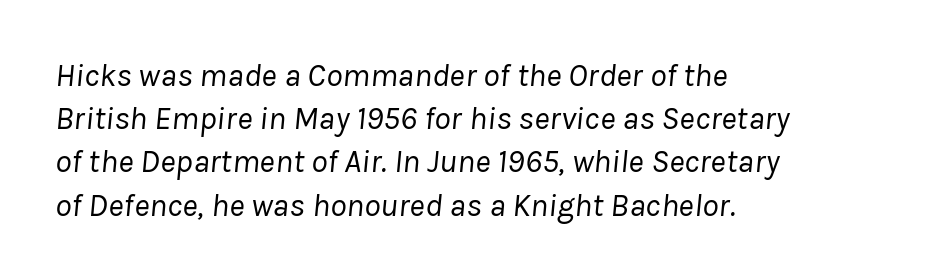
Q: Is the text bold? A: No.
Q: Is the text italic (slanted)? A: Yes, it leans right by about 8 degrees.
Q: Is the text underlined? A: No.
Q: How is the paragraph aligned? A: Left-aligned.
Q: Is the spacing between letters normal or unusually wide? A: Normal.
Q: Is the spacing between lines tight, normal or loose? A: Normal.
Q: Width (condensed, normal, or wide)? A: Normal.
Q: Stroke contrast? A: Low.
Q: x-height? A: Medium.
Q: Monospaced? A: No.
